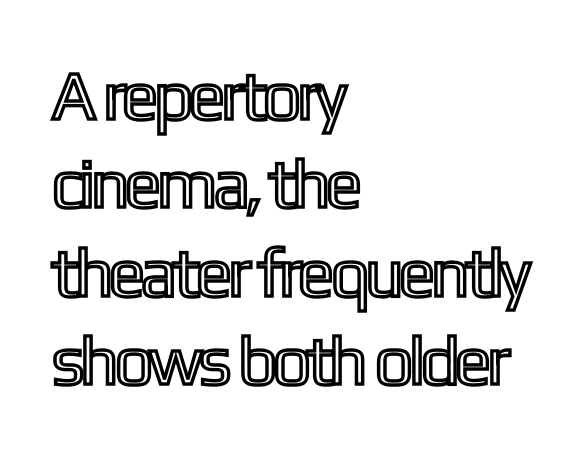
{"italic": "no", "width": "condensed", "x_height": "medium", "monospaced": "no", "underline": "no", "align": "left", "line_spacing": "normal", "line_spacing_ratio": 1.28, "letter_spacing": "normal", "letter_spacing_em": 0.0, "glyph_px": 69}
